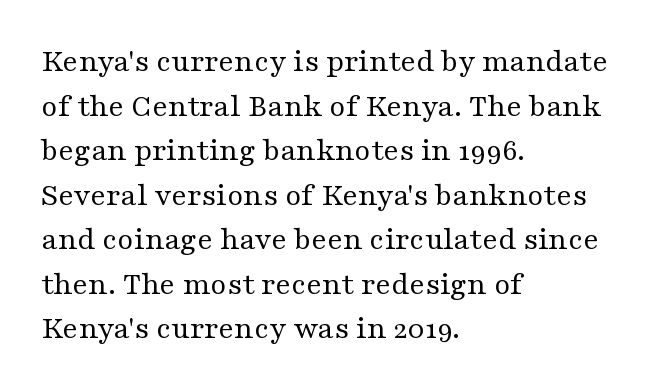
You could call the tracking neutral — neither tight nor loose. When letters stand straight like this, we call the style roman or upright. Underline: absent. The lines sit at an ordinary, default distance from one another.
